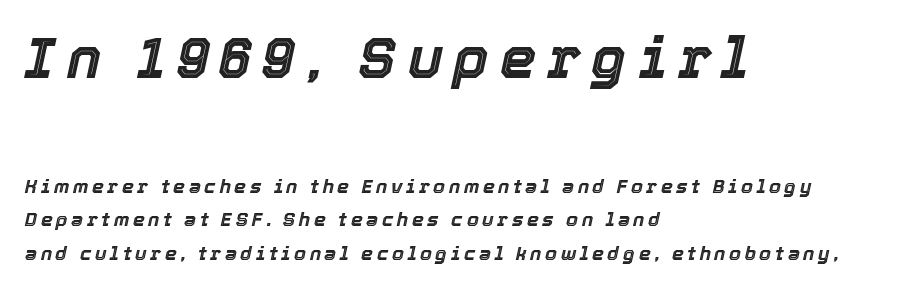
The image shows 58 px text type, italic (leaning right); set left-aligned, line spacing 1.78x, not underlined; the first (top) block is 3.05x larger; a medium x-height.
